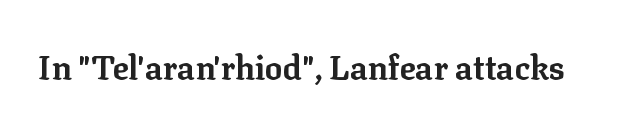
{"serif": "yes", "italic": "no", "bold": "yes", "weight": "bold", "width": "normal", "stroke_contrast": "low", "x_height": "medium", "monospaced": "no", "underline": "no", "letter_spacing": "normal", "letter_spacing_em": 0.0, "glyph_px": 33}
